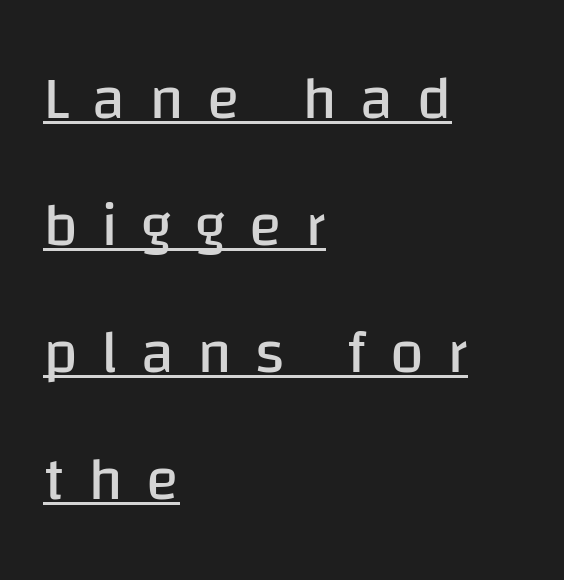
{"serif": "no", "italic": "no", "bold": "no", "weight": "regular", "width": "normal", "stroke_contrast": "low", "x_height": "large", "monospaced": "no", "underline": "yes", "align": "left", "line_spacing": "loose", "line_spacing_ratio": 2.08, "letter_spacing": "wide", "letter_spacing_em": 0.38, "glyph_px": 61}
